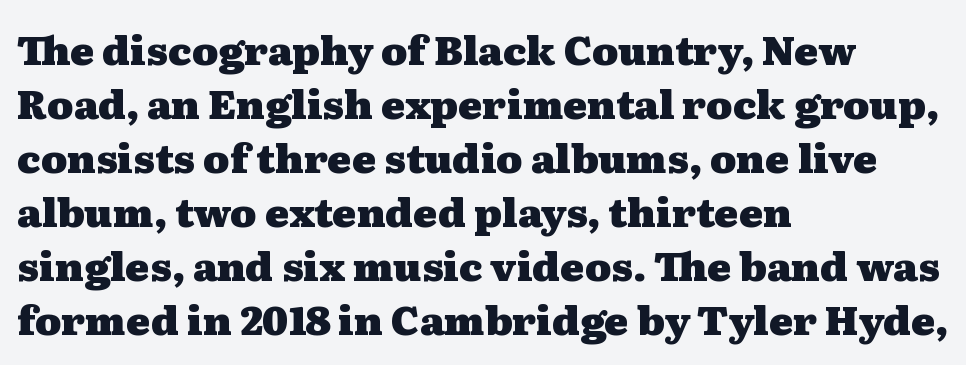
The specimen omits any rule beneath the text block's lines. You could call the tracking neutral — neither tight nor loose. The lines in this sample share a left origin and differ only in where they stop. Interline gaps are of average width in this sample. Chunky letters — that's bold for sure.
